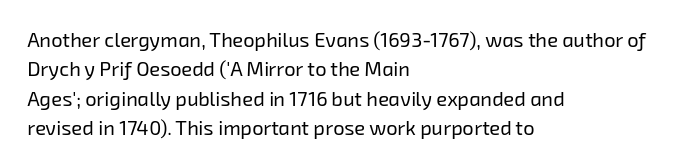
{"bold": "no", "underline": "no", "align": "left", "line_spacing": "normal", "line_spacing_ratio": 1.47, "letter_spacing": "normal", "letter_spacing_em": 0.0, "glyph_px": 20}
